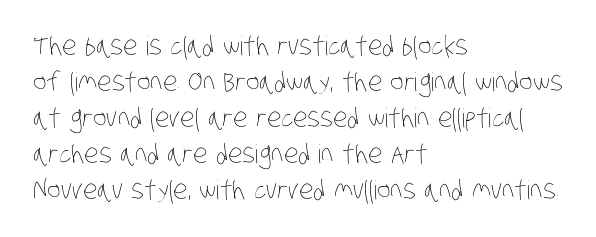
Vertical stems look standard width or narrower in stroke. Leading: standard. Each row of text sits above clean, open space. Does the copy run flush right? No — it runs flush left. Nobody touched the tracking dial on this one.
